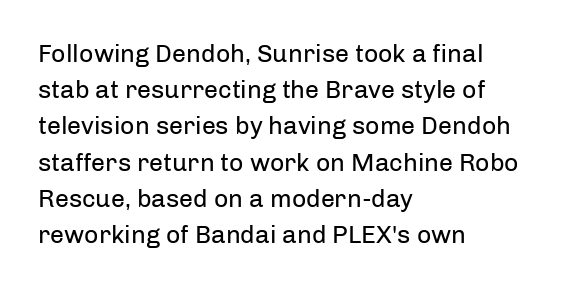
{"italic": "no", "bold": "no", "underline": "no", "align": "left", "line_spacing": "normal", "line_spacing_ratio": 1.45, "letter_spacing": "normal", "letter_spacing_em": 0.0, "glyph_px": 25}
